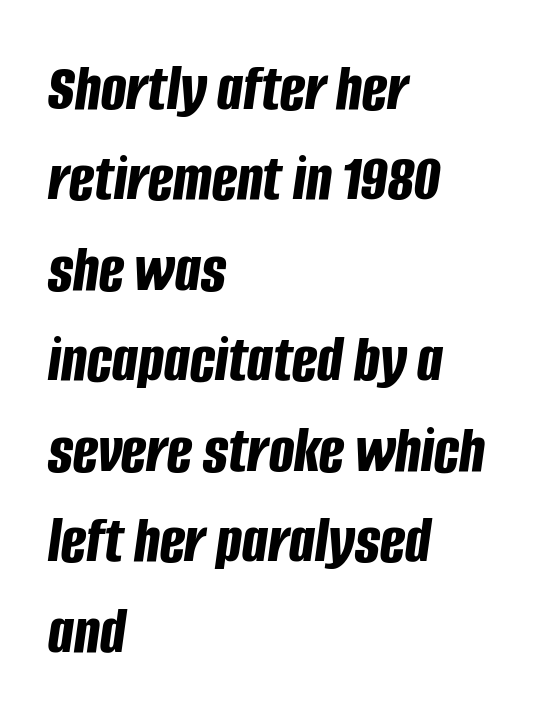
{"italic": "yes", "lean": "right", "slant_degrees": 8, "bold": "yes", "weight": "bold", "width": "condensed", "stroke_contrast": "low", "x_height": "large", "monospaced": "no", "underline": "no", "align": "left", "line_spacing": "normal", "line_spacing_ratio": 1.35, "letter_spacing": "normal", "letter_spacing_em": 0.0, "glyph_px": 67}
